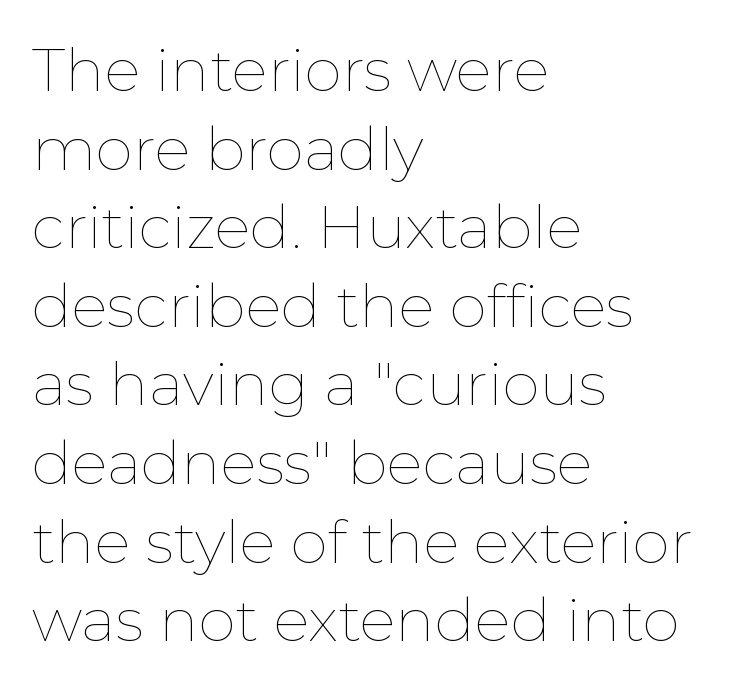
{"italic": "no", "bold": "no", "weight": "thin", "width": "normal", "stroke_contrast": "low", "x_height": "medium", "monospaced": "no", "underline": "no", "align": "left", "line_spacing": "normal", "line_spacing_ratio": 1.31, "letter_spacing": "normal", "letter_spacing_em": 0.0, "glyph_px": 60}
